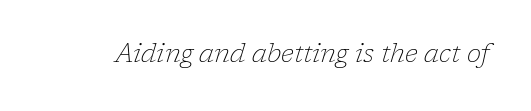
The image shows 26 px text type, italic (leaning right); set normal letter spacing, not underlined.
